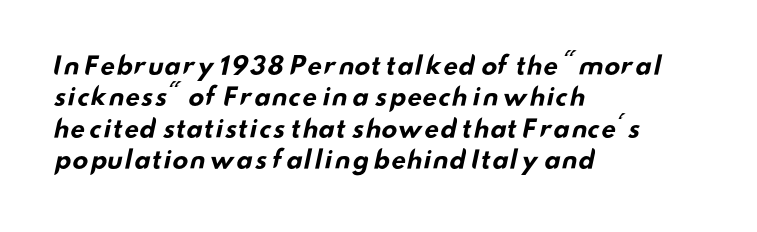
{"bold": "yes", "underline": "no", "align": "left", "line_spacing": "normal", "line_spacing_ratio": 1.31, "letter_spacing": "normal", "letter_spacing_em": 0.0, "glyph_px": 24}
